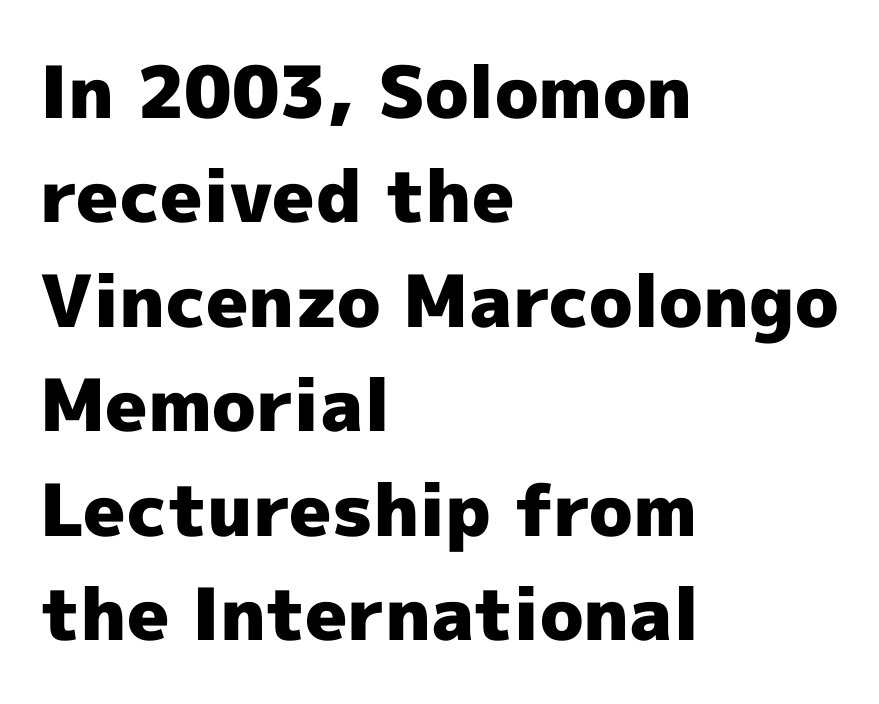
Think of a printed novel: that variable character pitch is what you see here. No feet cap the strokes, marking this as sans-serif type. Check under the words: just untouched page. A student would call this left alignment; a typographer would say flush left, rag right. The passage shown has conventional tracking throughout.
